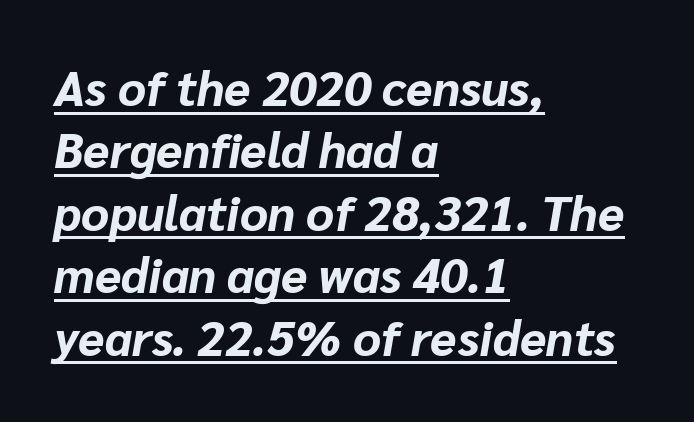
{"italic": "yes", "lean": "right", "slant_degrees": 10, "bold": "yes", "weight": "bold", "width": "normal", "stroke_contrast": "low", "x_height": "medium", "monospaced": "no", "underline": "yes", "align": "left", "line_spacing": "normal", "line_spacing_ratio": 1.3, "letter_spacing": "normal", "letter_spacing_em": 0.0, "glyph_px": 48}
